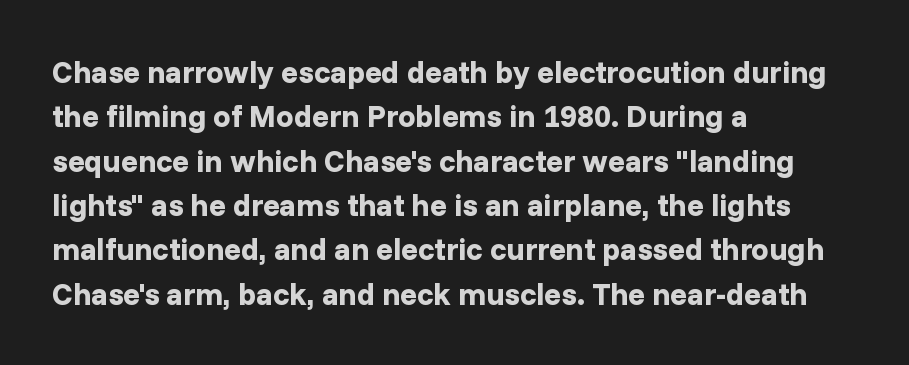
What's the leading like? Ordinary, nothing unusual. These lines were composed using upright roman letters. Nope, no serifs anywhere on these letters. Where is the straight margin? On the left. The rendering uses a bold face; every stroke is thick and dark. Character widths vary here, with narrow letters taking less room than wide ones.
